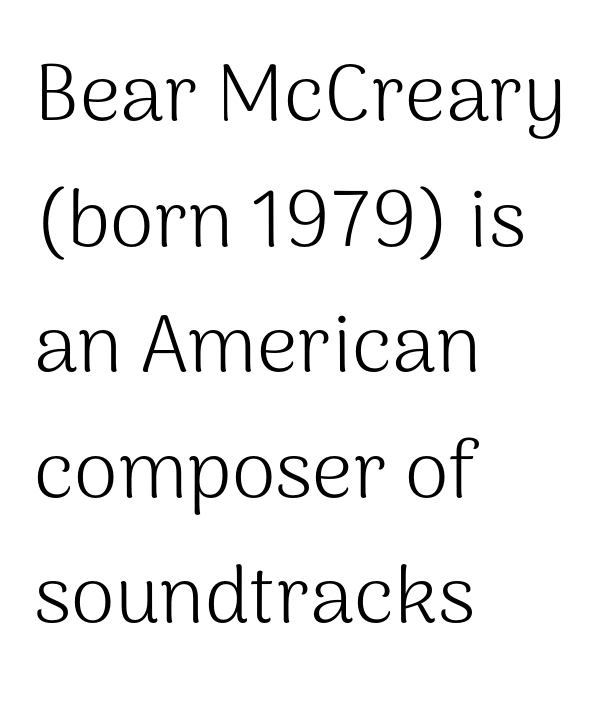
The image shows 80 px light sans-serif type, upright; set left-aligned, normal line spacing (1.57x), normal letter spacing, not underlined; medium stroke contrast and a medium x-height.
